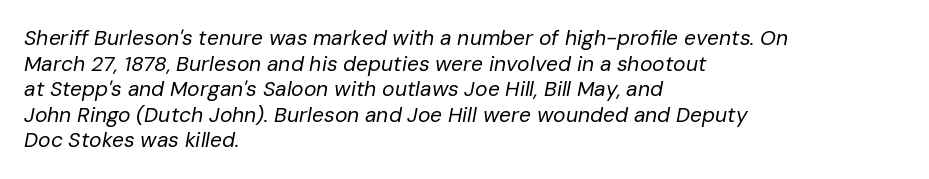
{"italic": "yes", "lean": "right", "slant_degrees": 10, "bold": "no", "underline": "no", "align": "left", "line_spacing_ratio": 1.22, "letter_spacing": "normal", "letter_spacing_em": 0.0, "glyph_px": 21}
